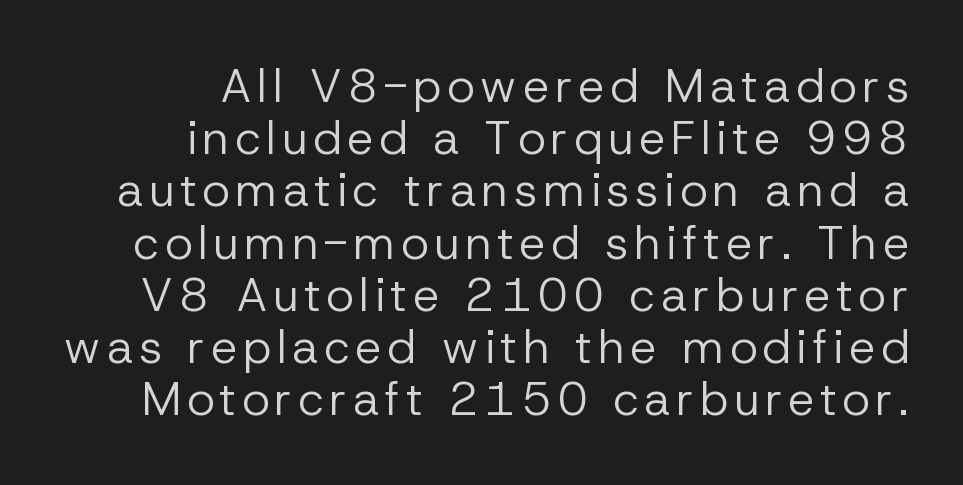
The image shows 47 px regular-weight sans-serif type, upright; set right-aligned, tight line spacing (1.11x), not underlined; low stroke contrast and a medium x-height.
